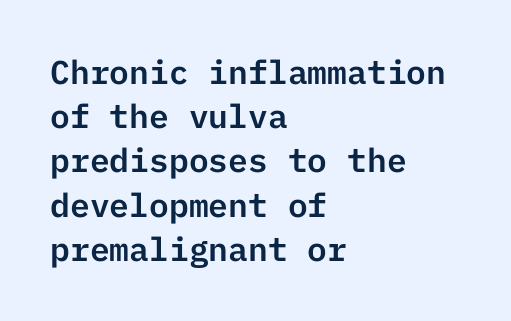
Q: Is the text italic (slanted)? A: No, it is upright.
Q: Is the typeface a serif or a sans-serif typeface? A: Sans-serif.
Q: Is the text underlined? A: No.
Q: How is the paragraph aligned? A: Left-aligned.
Q: Is the spacing between letters normal or unusually wide? A: Normal.
Q: Is the spacing between lines tight, normal or loose? A: Normal.
Q: Width (condensed, normal, or wide)? A: Normal.
Q: Stroke contrast? A: Low.
Q: x-height? A: Medium.
